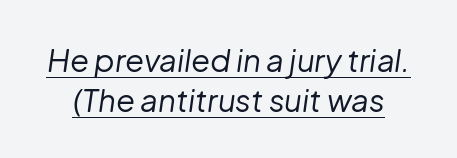
Q: Is the text bold? A: No.
Q: Is the text italic (slanted)? A: Yes, it leans right by about 8 degrees.
Q: Is the text underlined? A: Yes.
Q: Is the spacing between letters normal or unusually wide? A: Normal.
Q: Is the spacing between lines tight, normal or loose? A: Normal.
Q: Width (condensed, normal, or wide)? A: Normal.
Q: Stroke contrast? A: Low.
Q: x-height? A: Medium.
Q: Monospaced? A: No.
